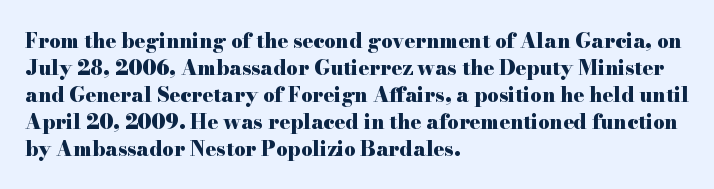
The image shows 20 px bold type, upright; set left-aligned, normal line spacing (1.35x), normal letter spacing, not underlined.
